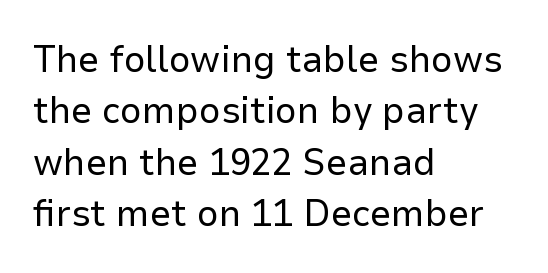
Q: Is the text bold? A: No.
Q: Is the text italic (slanted)? A: No, it is upright.
Q: Is the typeface a serif or a sans-serif typeface? A: Sans-serif.
Q: Is the text underlined? A: No.
Q: How is the paragraph aligned? A: Left-aligned.
Q: Is the spacing between letters normal or unusually wide? A: Normal.
Q: Is the spacing between lines tight, normal or loose? A: Normal.
Q: Width (condensed, normal, or wide)? A: Normal.
Q: Stroke contrast? A: Low.
Q: x-height? A: Medium.
Q: Monospaced? A: No.
